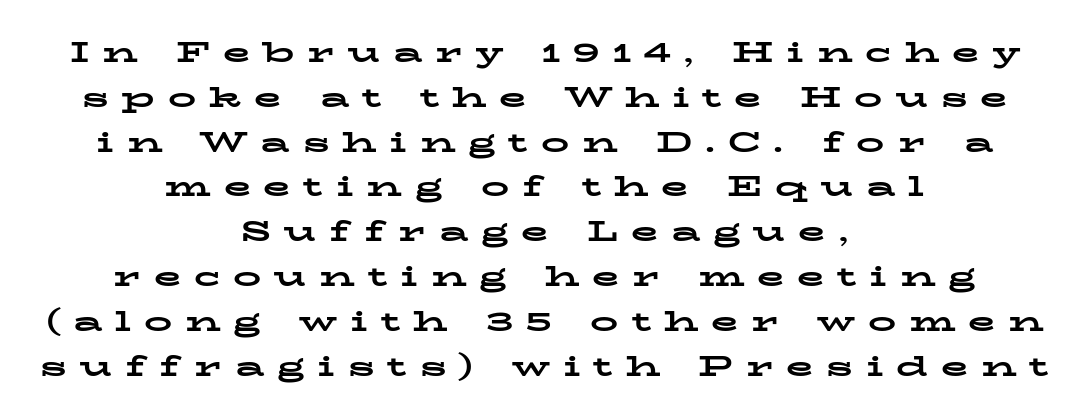
The rendering shows small feet on the letterforms — a serif design. Here the designer chose a conventional face with non-uniform glyph widths. Each new line begins a customary step beneath the previous one. Caption: expanded tracking, letters set apart. Has an underline been added? It has not. As a designer I'd log this as weight 700, bold.
